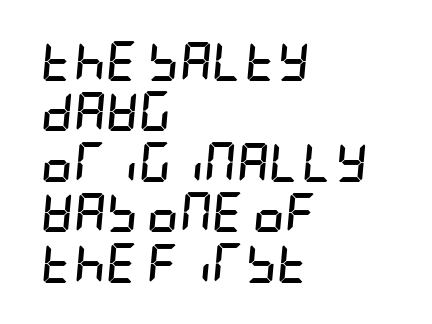
Strokes here are thick enough to call this a true bold. This sample uses an oblique cut, with every glyph tilted off the vertical. Does the copy run flush right? No — it runs flush left. Bare-footed words on every line. Observe the ordinary spacing: letters are neighbours, not strangers. The lines sit at an ordinary, default distance from one another.
